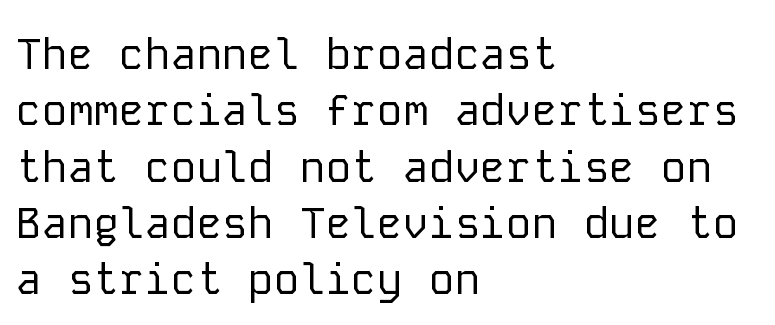
The image shows 43 px regular-weight sans-serif type, upright, monospaced; set left-aligned, normal line spacing (1.31x), normal letter spacing, not underlined; low stroke contrast and a medium x-height.
